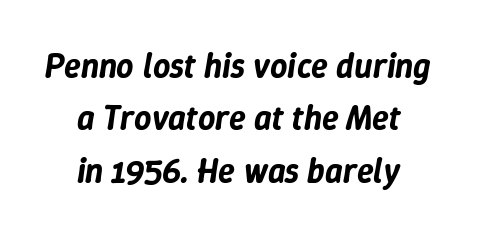
The image shows 34 px text type, italic (leaning right); set centered, normal line spacing (1.54x), normal letter spacing, not underlined; low stroke contrast and a medium x-height.
